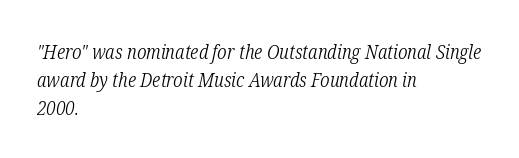
The image shows 20 px text type, italic (leaning right); set left-aligned, normal line spacing (1.39x), normal letter spacing, not underlined.
